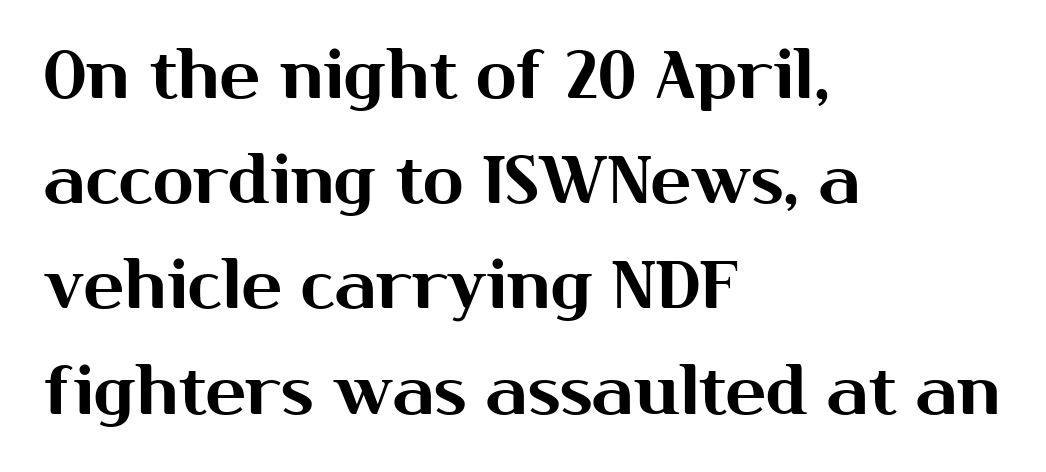
The image shows 67 px sans-serif type, upright; set left-aligned, normal line spacing (1.57x), normal letter spacing, not underlined; medium stroke contrast and a medium x-height.
